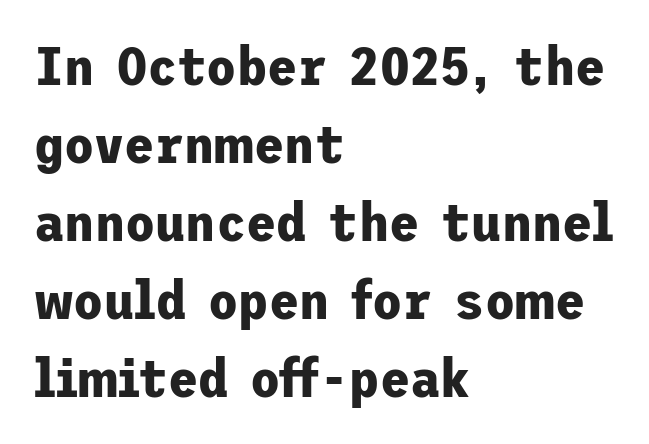
The image shows 55 px bold sans-serif type, upright; set left-aligned, normal line spacing (1.42x), normal letter spacing, not underlined; low stroke contrast and a medium x-height.
